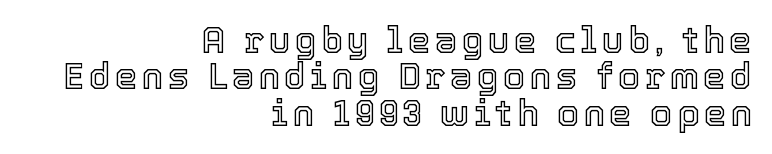
If you drew a line through each stem, it would be perfectly vertical. Typeset ragged left — the right edge is the straight one. Glance below the letters and you will spot only blank space. Do the characters align in a grid? No, the font is proportional. Quick note: interline space is minimal.
